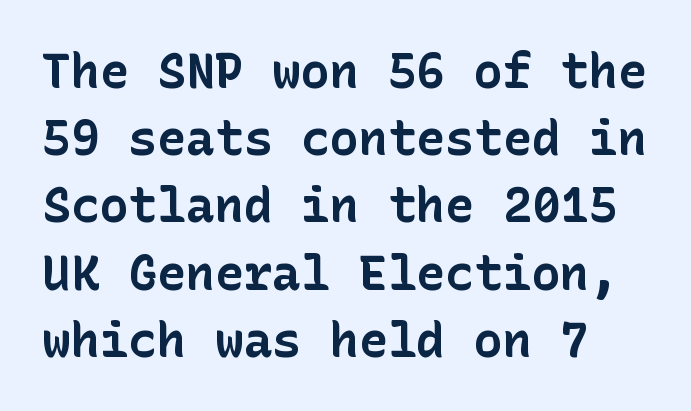
{"serif": "no", "italic": "no", "bold": "yes", "weight": "bold", "width": "normal", "stroke_contrast": "low", "x_height": "medium", "underline": "no", "line_spacing": "normal", "line_spacing_ratio": 1.4, "letter_spacing": "normal", "letter_spacing_em": 0.0, "glyph_px": 48}
